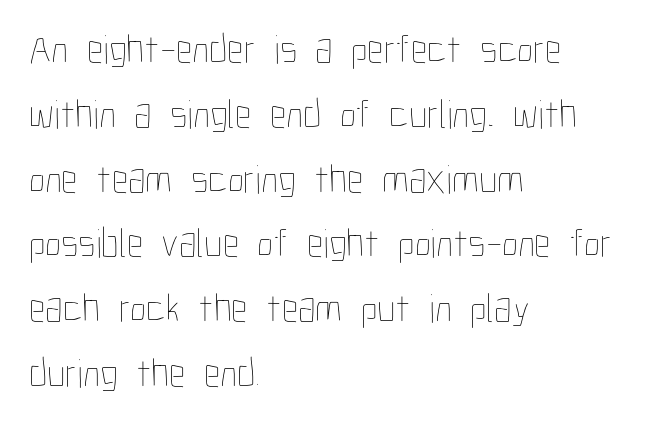
Line starts are locked; line ends wander. Interline gaps are of average width in this sample. Posture: straight, roman, zero tilt. The face looks like a standard text weight, possibly lighter.
